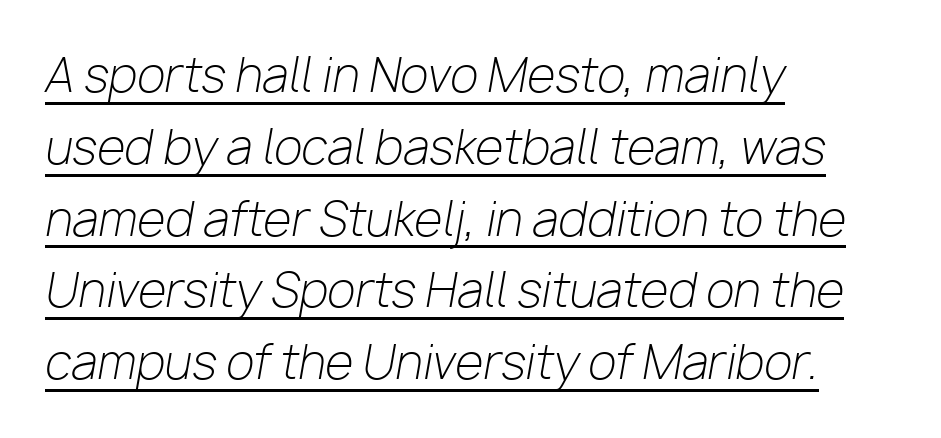
Q: Is the text bold? A: No.
Q: Is the text italic (slanted)? A: Yes, it leans right by about 10 degrees.
Q: Is the text underlined? A: Yes.
Q: How is the paragraph aligned? A: Left-aligned.
Q: Is the spacing between letters normal or unusually wide? A: Normal.
Q: Is the spacing between lines tight, normal or loose? A: Normal.
Q: Width (condensed, normal, or wide)? A: Normal.
Q: Stroke contrast? A: Low.
Q: x-height? A: Medium.
Q: Monospaced? A: No.
